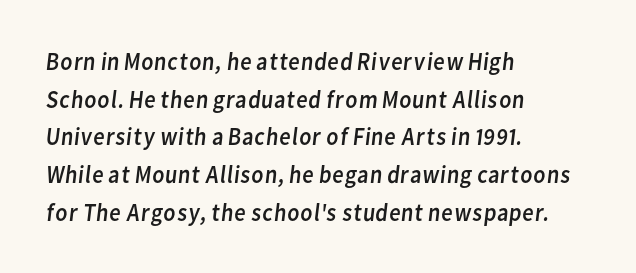
Caption: face not bold, strokes unweighted. Leftover space on each line is placed entirely after the last word. Nobody touched the tracking dial on this one. The leading is moderate, giving the passage an even texture.
